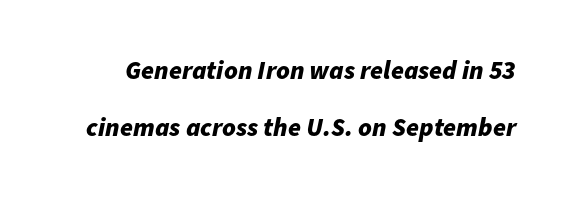
The image shows 26 px bold type, italic (leaning right); set loose line spacing (2.19x), normal letter spacing, not underlined.
